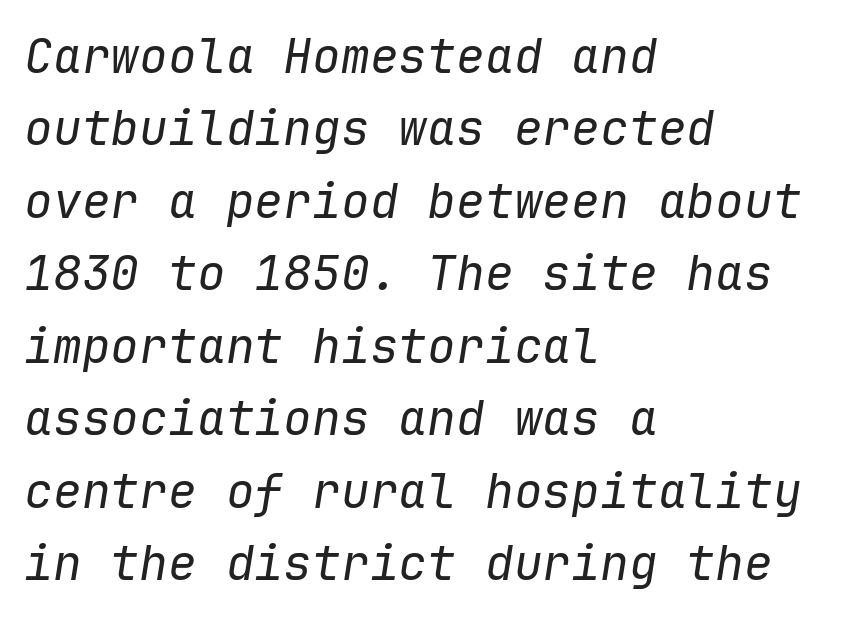
The image shows 48 px regular-weight type, italic (leaning right), monospaced; set left-aligned, normal line spacing (1.51x), normal letter spacing, not underlined; low stroke contrast and a medium x-height.
